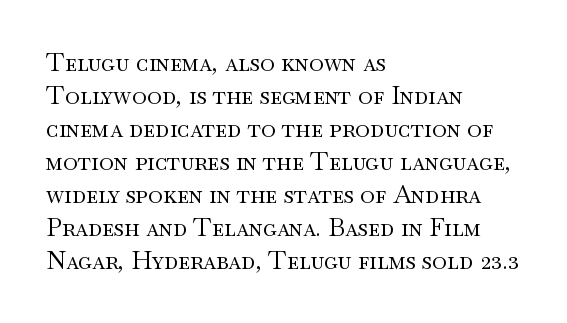
{"italic": "no", "bold": "no", "underline": "no", "align": "left", "line_spacing": "normal", "line_spacing_ratio": 1.32, "letter_spacing": "normal", "letter_spacing_em": 0.0, "glyph_px": 25}
